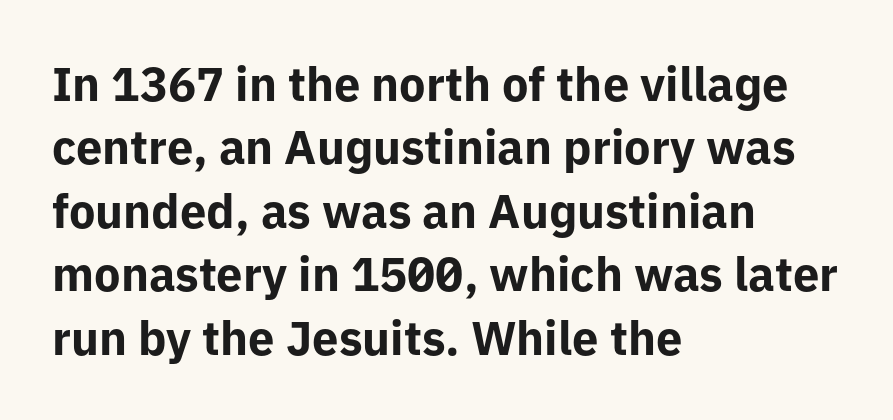
Letters rest on an invisible, unmarked baseline. Serif or sans? Sans — the stroke terminals are bare. Stroke thickness is high; the sample reads as a true bold. Layout note: lines flush left. Designer's note — italics off, roman on.
